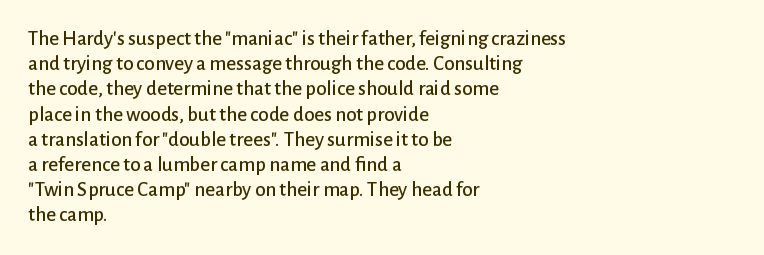
{"italic": "no", "underline": "no", "align": "left", "line_spacing_ratio": 1.2, "letter_spacing": "normal", "letter_spacing_em": 0.0, "glyph_px": 21}
